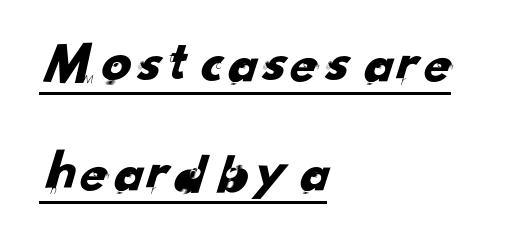
The image shows 59 px sans-serif type; set left-aligned, line spacing 1.85x, normal letter spacing, underlined; low stroke contrast and a small x-height.
